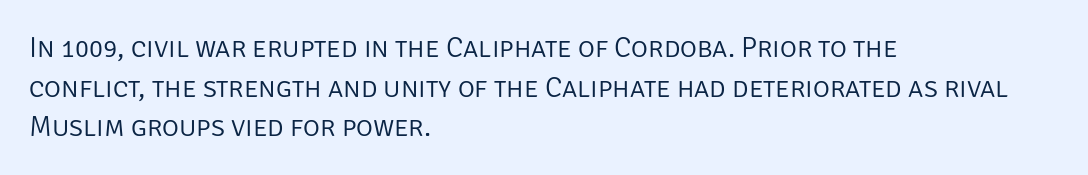
A typesetter would mark this as roman, not italic. Font category for this specimen: sans-serif. Vertically, the passage feels balanced, rows spaced as you'd expect. Is this a fixed-width face? No — the glyphs have proportional, varying widths.
